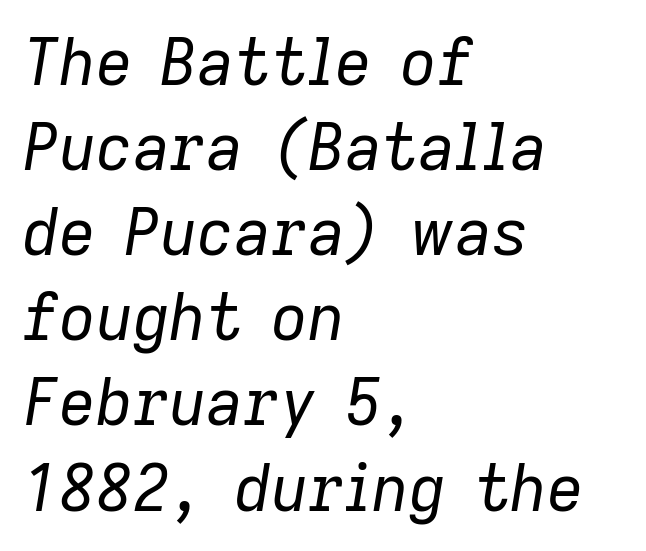
Line spacing here is normal. All the whitespace from short lines collects on the right. These lines are rendered in a variable-pitch font. These lines keep a tight, regular rhythm from letter to letter.
